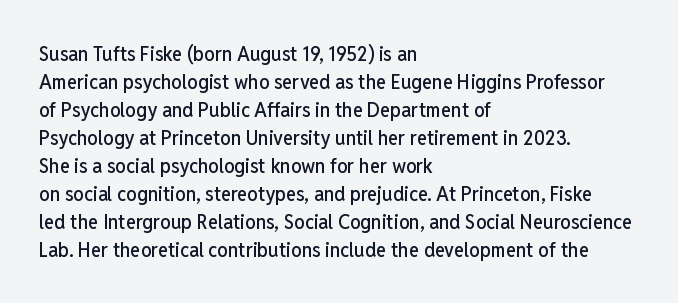
Q: Is the text italic (slanted)? A: No, it is upright.
Q: Is the text underlined? A: No.
Q: How is the paragraph aligned? A: Left-aligned.
Q: Is the spacing between letters normal or unusually wide? A: Normal.
Q: Is the spacing between lines tight, normal or loose? A: Normal.
